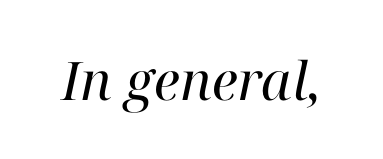
Unbolded letterforms with no extra heft. Inter-character spacing is left at the font's built-in metrics. The letters advance in unequal steps, a hallmark of proportional type. Are there feet on the stems? There are — it's a serif.
